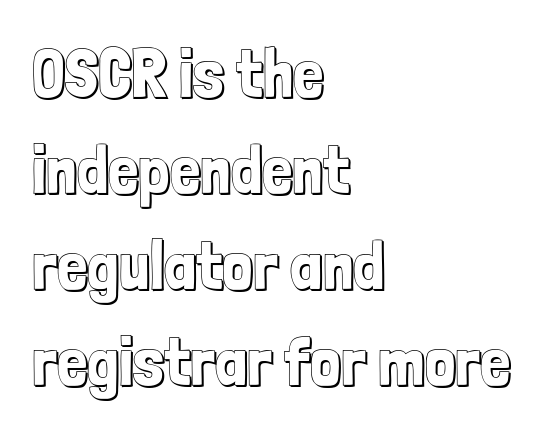
{"italic": "no", "width": "condensed", "x_height": "medium", "monospaced": "no", "underline": "no", "align": "left", "line_spacing": "normal", "line_spacing_ratio": 1.41, "letter_spacing": "normal", "letter_spacing_em": 0.0, "glyph_px": 68}
